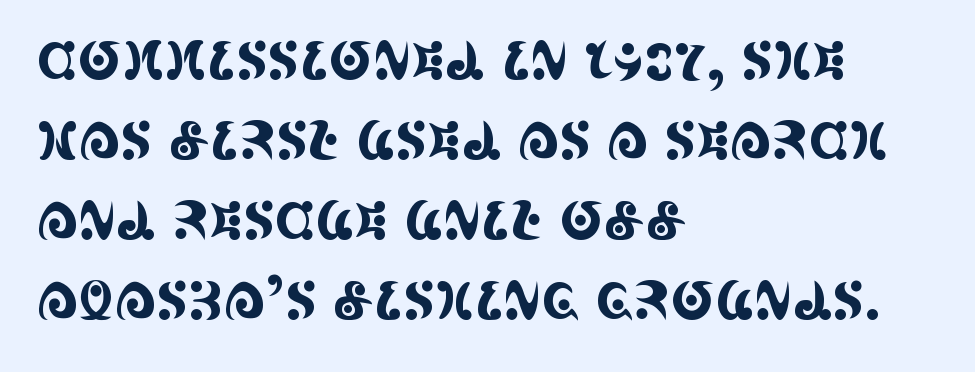
Designer's note — italics off, roman on. Plain, unruled lines of type. Serifs: yes, visible at the terminals of the letterforms. Compared with a centered layout, this one pins lines to the left instead.
